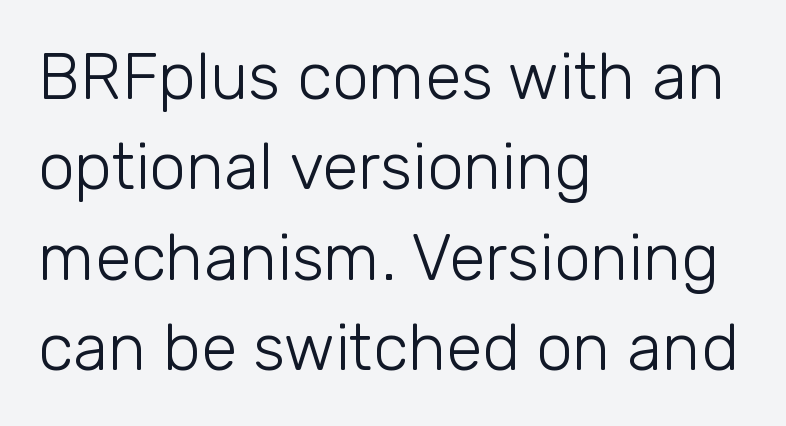
Q: Is the text bold? A: No.
Q: Is the text italic (slanted)? A: No, it is upright.
Q: Is the typeface a serif or a sans-serif typeface? A: Sans-serif.
Q: Is the text underlined? A: No.
Q: How is the paragraph aligned? A: Left-aligned.
Q: Is the spacing between letters normal or unusually wide? A: Normal.
Q: Is the spacing between lines tight, normal or loose? A: Normal.
Q: Width (condensed, normal, or wide)? A: Normal.
Q: Stroke contrast? A: Low.
Q: x-height? A: Medium.
Q: Monospaced? A: No.
